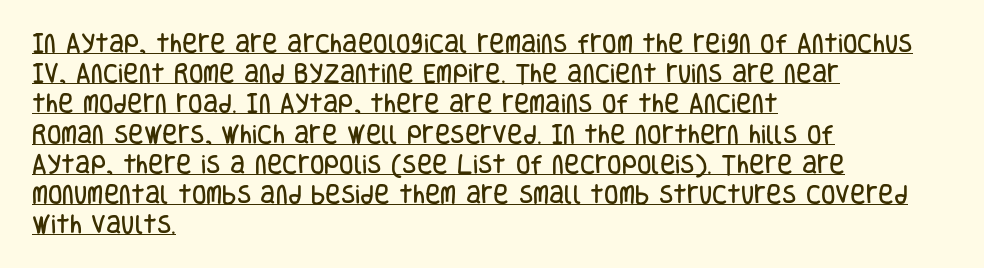
The image shows 21 px text type, upright; set left-aligned, normal line spacing (1.44x), normal letter spacing, underlined.
